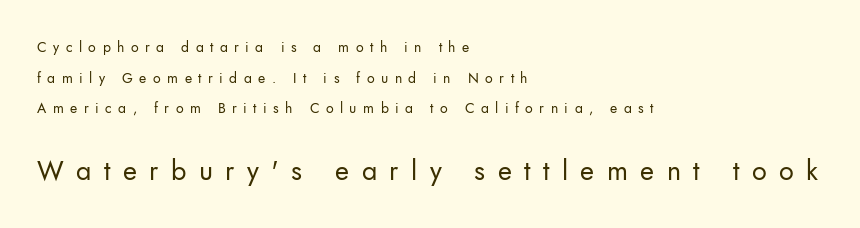
The image shows 27 px text type, upright; set left-aligned, loose line spacing (2.19x), unusually wide letter spacing (+0.46 em), not underlined; the second (bottom) block is 1.93x larger.
